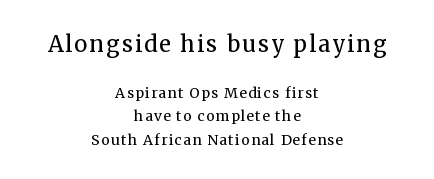
Q: Is the text bold? A: No.
Q: Is the text italic (slanted)? A: No, it is upright.
Q: Is the text underlined? A: No.
Q: How is the paragraph aligned? A: Centered.
Q: Is the spacing between lines tight, normal or loose? A: Normal.
Q: Which block of text is set in a larger size, the first (top) or the second (bottom)? A: The first (top) one.
